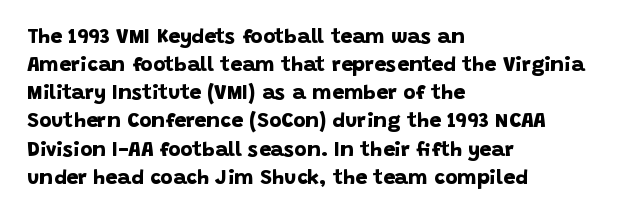
Q: Is the text bold? A: Yes.
Q: Is the text underlined? A: No.
Q: How is the paragraph aligned? A: Left-aligned.
Q: Is the spacing between letters normal or unusually wide? A: Normal.
Q: Is the spacing between lines tight, normal or loose? A: Normal.
